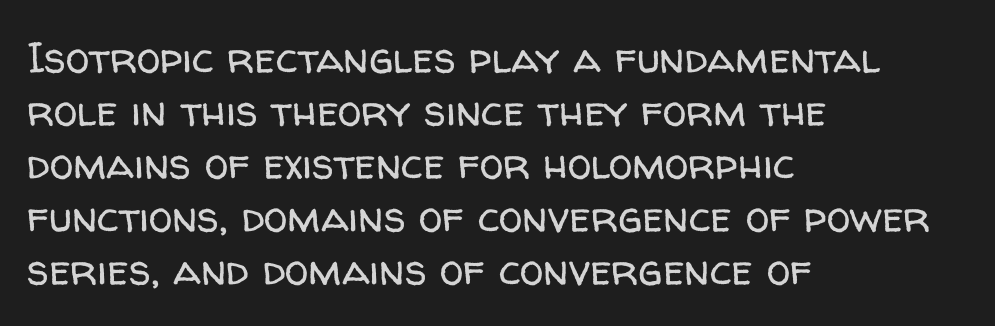
Q: Is the text bold? A: No.
Q: Is the text italic (slanted)? A: No, it is upright.
Q: Is the typeface a serif or a sans-serif typeface? A: Sans-serif.
Q: Is the text underlined? A: No.
Q: How is the paragraph aligned? A: Left-aligned.
Q: Is the spacing between letters normal or unusually wide? A: Normal.
Q: Width (condensed, normal, or wide)? A: Normal.
Q: Stroke contrast? A: Low.
Q: x-height? A: Medium.
Q: Monospaced? A: No.
